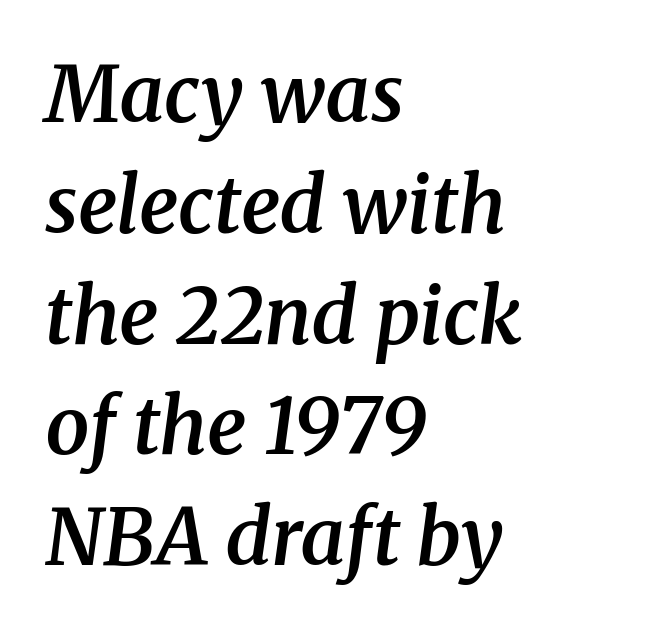
The image shows 78 px semibold serif type, italic (leaning right); set left-aligned, normal line spacing (1.42x), normal letter spacing, not underlined; medium stroke contrast and a medium x-height.
